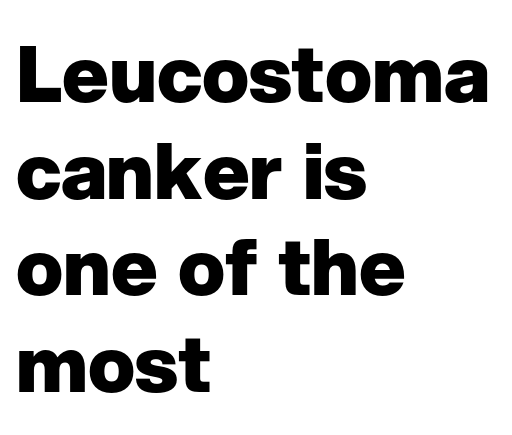
The image shows 78 px heavy sans-serif type, upright; set left-aligned, line spacing 1.24x, normal letter spacing, not underlined; low stroke contrast and a medium x-height.
